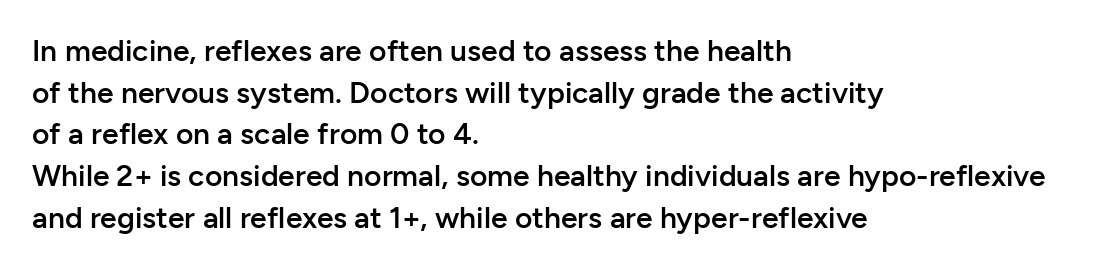
Look at the bottom of the vertical strokes: they stop flat, with no serifs. Summary of vertical rhythm: regular, with standard interline spacing. The axis of the letterforms is exactly vertical. Note the varied advance widths — an 'i' is clearly narrower than an 'm'.
